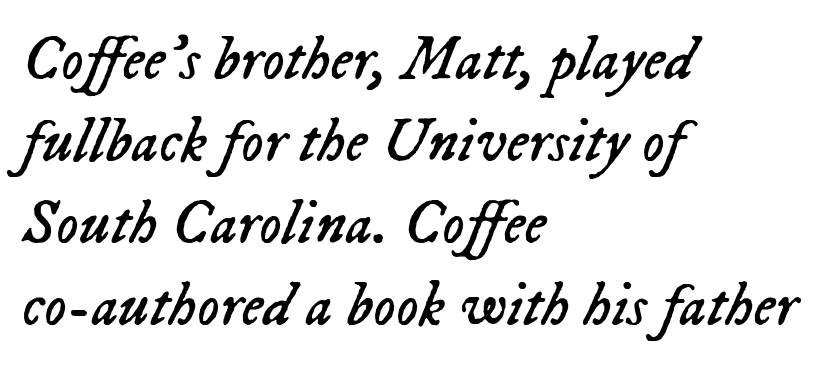
Q: Is the text bold? A: No.
Q: Is the text italic (slanted)? A: Yes, it leans right by about 23 degrees.
Q: Is the text underlined? A: No.
Q: How is the paragraph aligned? A: Left-aligned.
Q: Is the spacing between letters normal or unusually wide? A: Normal.
Q: Is the spacing between lines tight, normal or loose? A: Normal.
Q: Width (condensed, normal, or wide)? A: Normal.
Q: Stroke contrast? A: Low.
Q: x-height? A: Medium.
Q: Monospaced? A: No.
